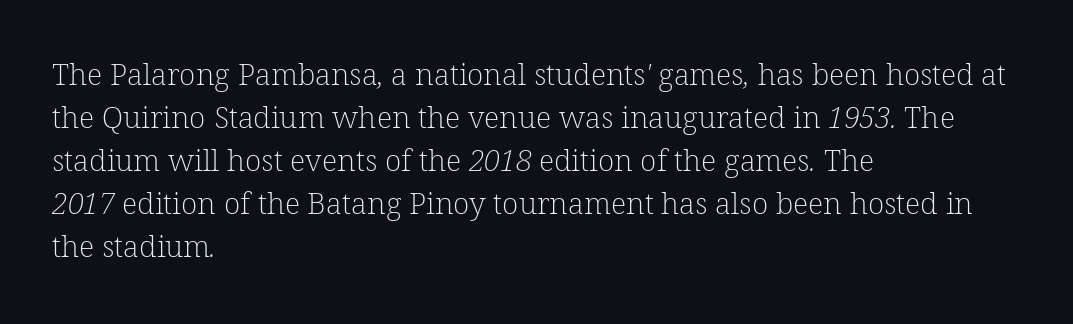
{"serif": "yes", "bold": "no", "weight": "light", "width": "normal", "stroke_contrast": "low", "x_height": "medium", "monospaced": "no", "underline": "no", "align": "left", "line_spacing": "normal", "line_spacing_ratio": 1.43, "letter_spacing": "normal", "letter_spacing_em": 0.0, "glyph_px": 30}
